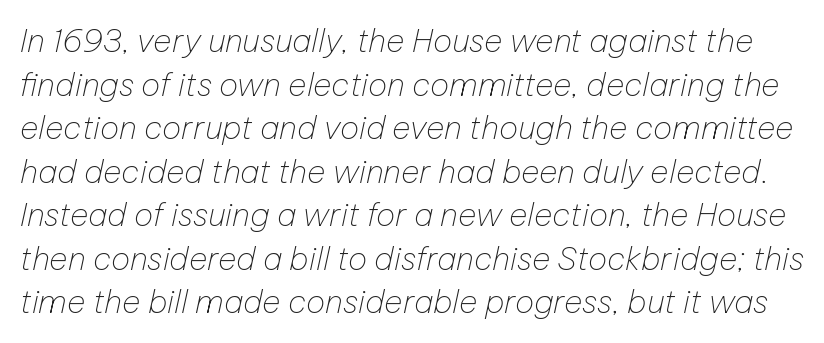
{"italic": "yes", "lean": "right", "slant_degrees": 12, "bold": "no", "weight": "thin", "width": "normal", "stroke_contrast": "low", "x_height": "medium", "monospaced": "no", "underline": "no", "line_spacing": "normal", "line_spacing_ratio": 1.36, "letter_spacing": "normal", "letter_spacing_em": 0.0, "glyph_px": 32}
